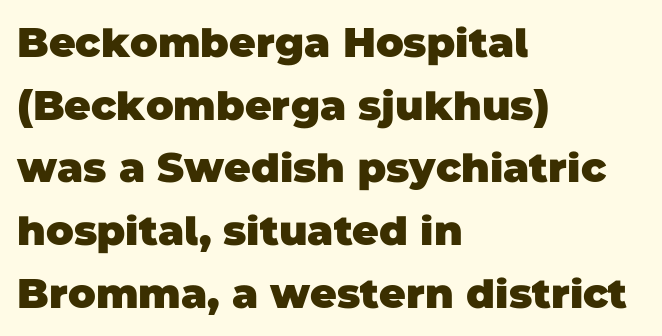
Q: Is the text bold? A: Yes.
Q: Is the typeface a serif or a sans-serif typeface? A: Sans-serif.
Q: Is the text underlined? A: No.
Q: How is the paragraph aligned? A: Left-aligned.
Q: Is the spacing between letters normal or unusually wide? A: Normal.
Q: Is the spacing between lines tight, normal or loose? A: Normal.
Q: Width (condensed, normal, or wide)? A: Normal.
Q: Stroke contrast? A: Low.
Q: x-height? A: Large.
Q: Monospaced? A: No.
